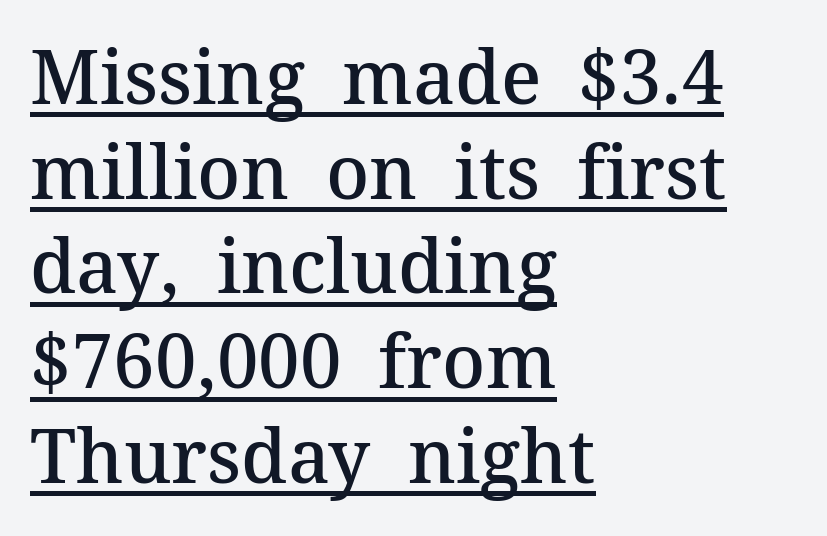
Q: Is the text bold? A: Semi-bold.
Q: Is the text italic (slanted)? A: No, it is upright.
Q: Is the typeface a serif or a sans-serif typeface? A: Serif.
Q: Is the text underlined? A: Yes.
Q: How is the paragraph aligned? A: Left-aligned.
Q: Is the spacing between letters normal or unusually wide? A: Normal.
Q: Is the spacing between lines tight, normal or loose? A: Normal.
Q: Width (condensed, normal, or wide)? A: Normal.
Q: Stroke contrast? A: Medium.
Q: x-height? A: Medium.
Q: Monospaced? A: No.
